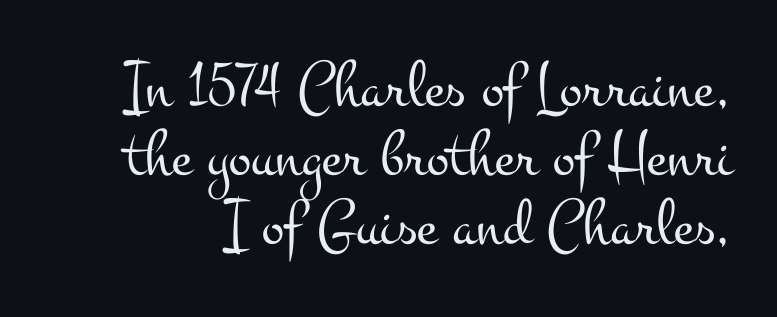
{"serif": "yes", "bold": "no", "weight": "light", "width": "wide", "stroke_contrast": "medium", "x_height": "small", "monospaced": "no", "underline": "no", "line_spacing": "tight", "line_spacing_ratio": 1.03, "letter_spacing": "normal", "letter_spacing_em": 0.0, "glyph_px": 67}
